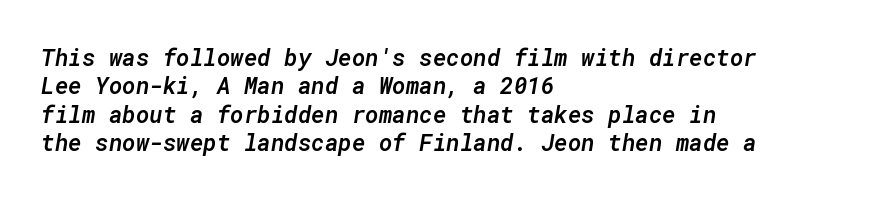
{"italic": "yes", "lean": "right", "slant_degrees": 10, "bold": "semi", "underline": "no", "align": "left", "line_spacing_ratio": 1.23, "letter_spacing": "normal", "letter_spacing_em": 0.0, "glyph_px": 23}
